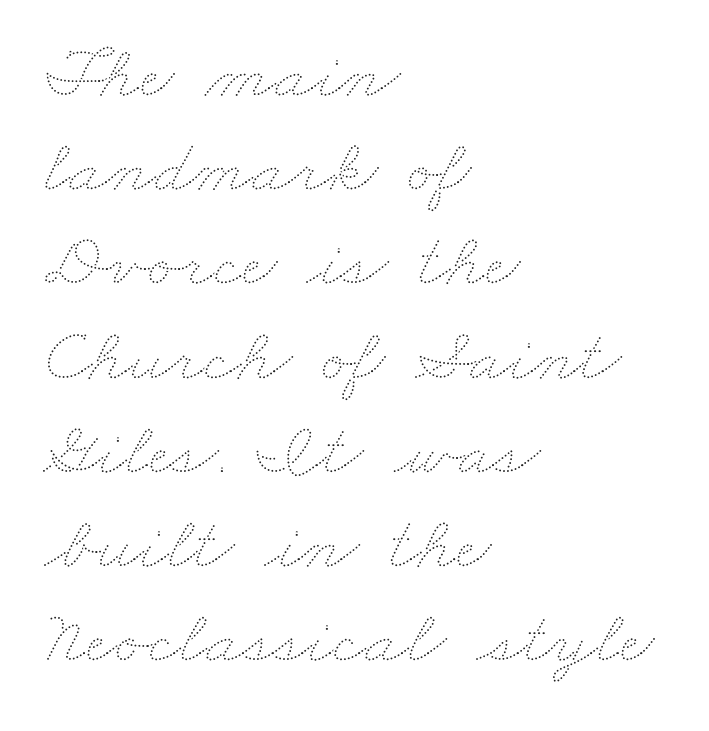
{"bold": "no", "weight": "thin", "width": "wide", "stroke_contrast": "medium", "x_height": "small", "monospaced": "no", "underline": "no", "align": "left", "line_spacing_ratio": 1.24, "letter_spacing": "normal", "letter_spacing_em": 0.0, "glyph_px": 76}
